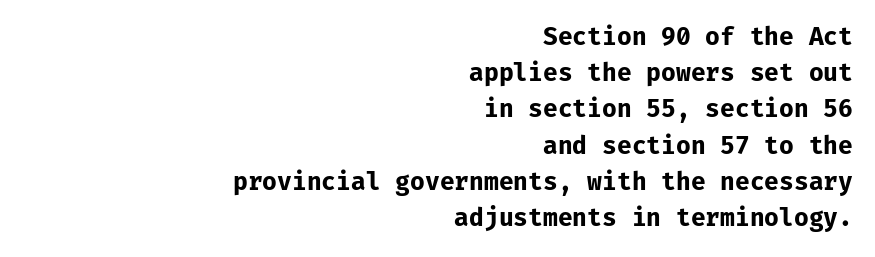
Q: Is the text bold? A: Yes.
Q: Is the text italic (slanted)? A: No, it is upright.
Q: Is the text underlined? A: No.
Q: How is the paragraph aligned? A: Right-aligned.
Q: Is the spacing between letters normal or unusually wide? A: Normal.
Q: Is the spacing between lines tight, normal or loose? A: Normal.
